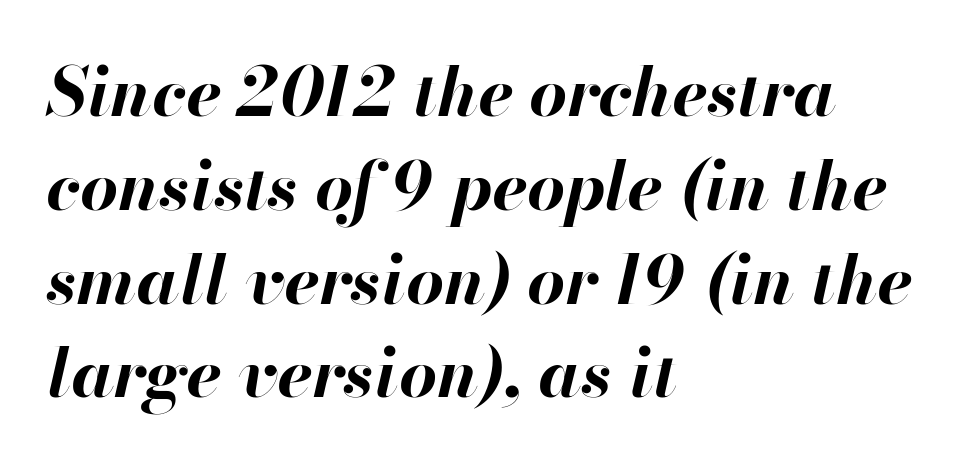
The image shows 67 px bold type, italic (leaning right); set left-aligned, normal line spacing (1.4x), normal letter spacing, not underlined; high stroke contrast and a small x-height.
